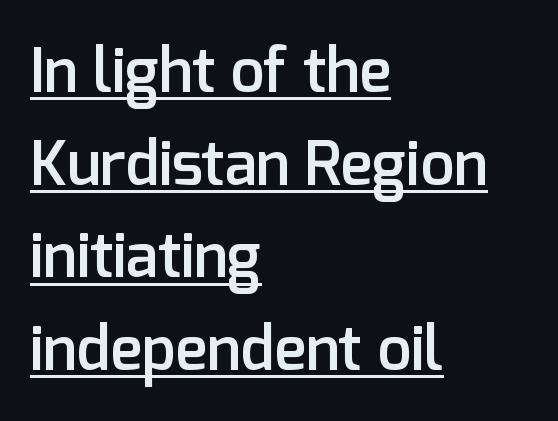
{"serif": "no", "italic": "no", "bold": "semi", "weight": "semibold", "width": "normal", "stroke_contrast": "low", "x_height": "medium", "monospaced": "no", "underline": "yes", "align": "left", "line_spacing": "normal", "line_spacing_ratio": 1.52, "letter_spacing": "normal", "letter_spacing_em": 0.0, "glyph_px": 61}
